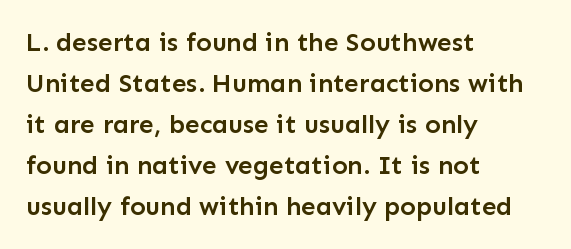
{"italic": "no", "bold": "semi", "underline": "no", "align": "left", "line_spacing": "normal", "line_spacing_ratio": 1.58, "letter_spacing": "normal", "letter_spacing_em": 0.0, "glyph_px": 26}
